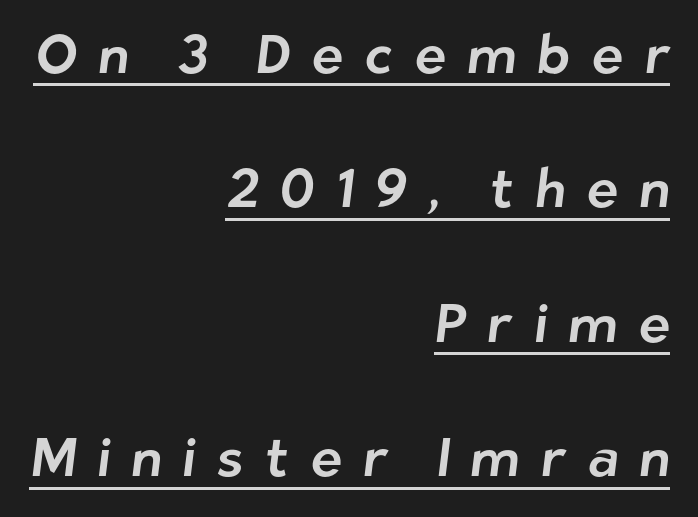
The image shows 54 px sans-serif type; set right-aligned, loose line spacing (2.49x), unusually wide letter spacing (+0.39 em), underlined; low stroke contrast and a medium x-height.
